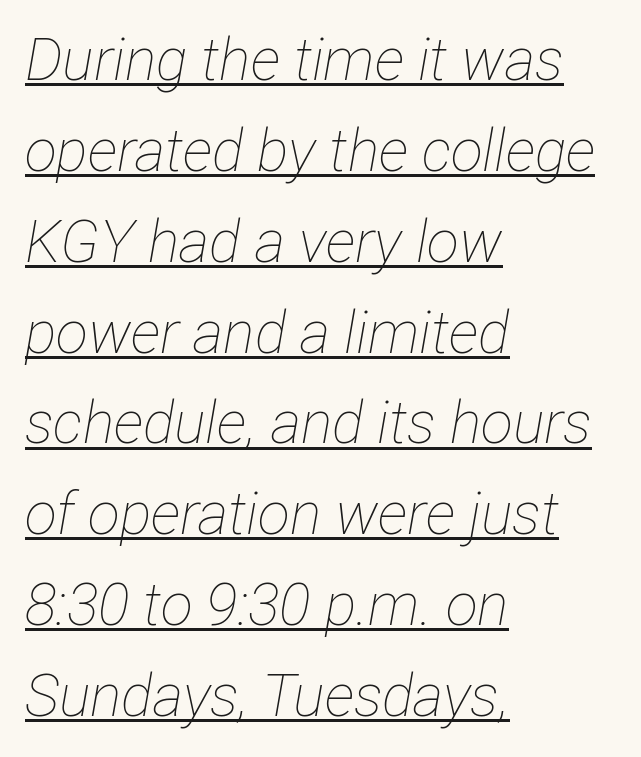
{"italic": "yes", "lean": "right", "slant_degrees": 12, "bold": "no", "weight": "thin", "width": "condensed", "stroke_contrast": "low", "x_height": "medium", "monospaced": "no", "underline": "yes", "align": "left", "line_spacing": "normal", "line_spacing_ratio": 1.54, "letter_spacing": "normal", "letter_spacing_em": 0.0, "glyph_px": 59}
